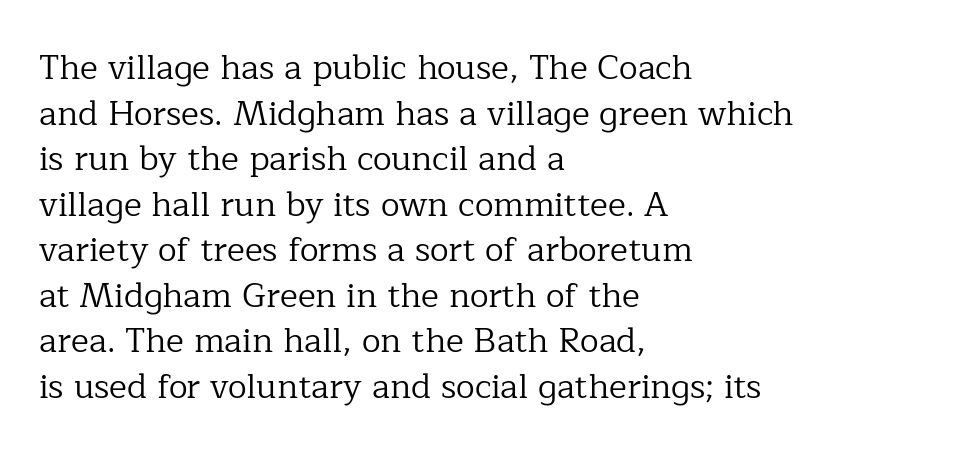
The image shows 34 px regular-weight serif type, upright; set left-aligned, normal line spacing (1.34x), normal letter spacing, not underlined; low stroke contrast and a medium x-height.
